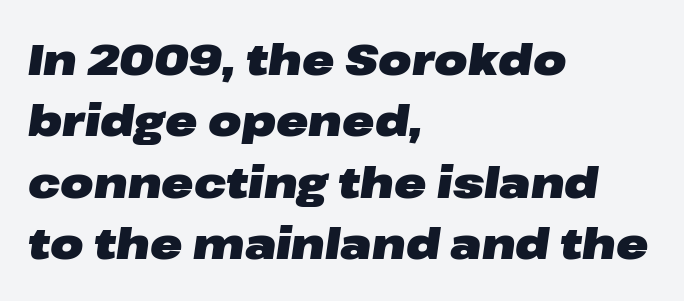
Q: Is the text bold? A: Yes.
Q: Is the text italic (slanted)? A: Yes, it leans right by about 8 degrees.
Q: Is the text underlined? A: No.
Q: How is the paragraph aligned? A: Left-aligned.
Q: Is the spacing between letters normal or unusually wide? A: Normal.
Q: Is the spacing between lines tight, normal or loose? A: Normal.
Q: Width (condensed, normal, or wide)? A: Wide.
Q: Stroke contrast? A: Low.
Q: x-height? A: Medium.
Q: Monospaced? A: No.
